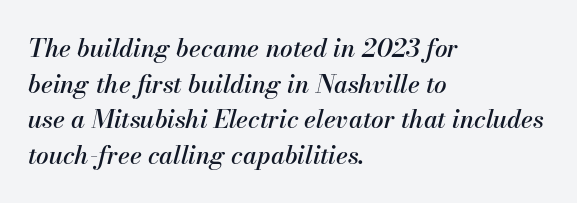
Underline: absent. A typesetter would call this leading conventional body-copy spacing. An italicized treatment has been applied to the whole sample. These lines stack with their left ends in a neat column. Tracking value appears to be zero — textbook default spacing.
